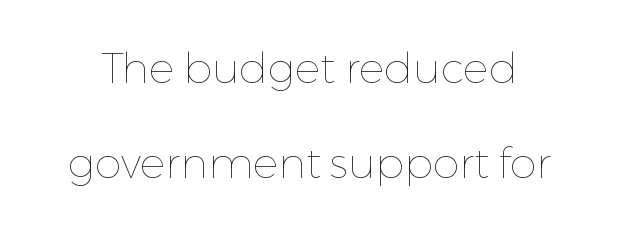
Q: Is the text bold? A: No.
Q: Is the text italic (slanted)? A: No, it is upright.
Q: Is the text underlined? A: No.
Q: Is the spacing between letters normal or unusually wide? A: Normal.
Q: Is the spacing between lines tight, normal or loose? A: Loose.
Q: Width (condensed, normal, or wide)? A: Normal.
Q: Stroke contrast? A: Low.
Q: x-height? A: Medium.
Q: Monospaced? A: No.
